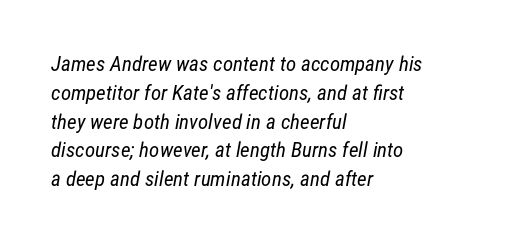
The vertical gap from one line to the next is medium. This rendering leaves character spacing at its baseline value. These glyphs show unthickened strokes, regular width or finer. Is the block centered? No — it sits flush against the left margin.
